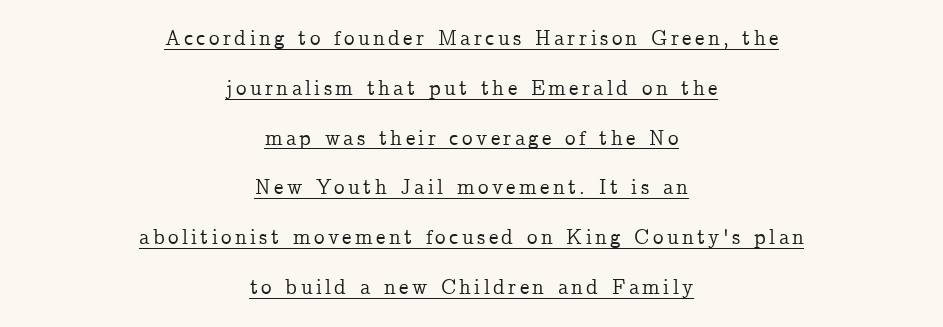
The image shows 21 px text type, upright; set centered, loose line spacing (2.37x), underlined.
